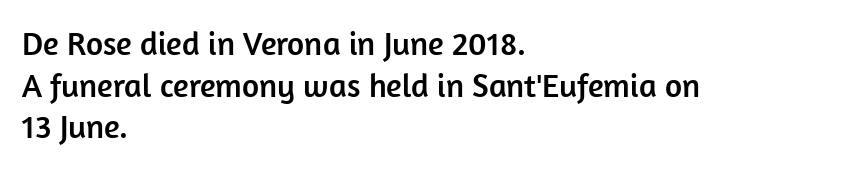
Q: Is the text italic (slanted)? A: No, it is upright.
Q: Is the typeface a serif or a sans-serif typeface? A: Sans-serif.
Q: Is the text underlined? A: No.
Q: How is the paragraph aligned? A: Left-aligned.
Q: Is the spacing between letters normal or unusually wide? A: Normal.
Q: Is the spacing between lines tight, normal or loose? A: Normal.
Q: Width (condensed, normal, or wide)? A: Normal.
Q: Stroke contrast? A: Low.
Q: x-height? A: Medium.
Q: Monospaced? A: No.
